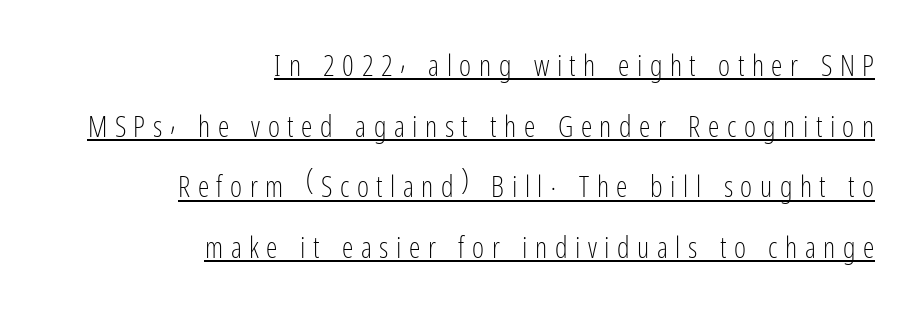
Q: Is the text bold? A: No.
Q: Is the text italic (slanted)? A: No, it is upright.
Q: Is the typeface a serif or a sans-serif typeface? A: Sans-serif.
Q: Is the text underlined? A: Yes.
Q: How is the paragraph aligned? A: Right-aligned.
Q: Is the spacing between letters normal or unusually wide? A: Unusually wide.
Q: Is the spacing between lines tight, normal or loose? A: Loose.
Q: Width (condensed, normal, or wide)? A: Condensed.
Q: Stroke contrast? A: Low.
Q: x-height? A: Medium.
Q: Monospaced? A: No.
